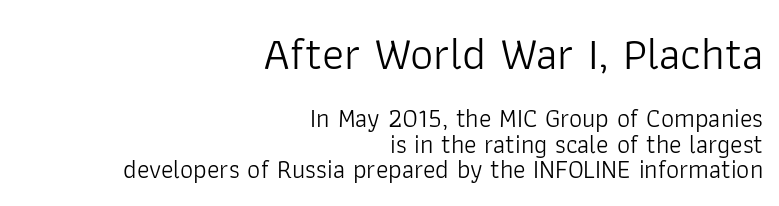
Q: Is the text bold? A: No.
Q: Is the text italic (slanted)? A: No, it is upright.
Q: Is the typeface a serif or a sans-serif typeface? A: Sans-serif.
Q: Is the text underlined? A: No.
Q: How is the paragraph aligned? A: Right-aligned.
Q: Is the spacing between letters normal or unusually wide? A: Normal.
Q: Is the spacing between lines tight, normal or loose? A: Tight.
Q: Which block of text is set in a larger size, the first (top) or the second (bottom)? A: The first (top) one.
Q: Width (condensed, normal, or wide)? A: Normal.
Q: Stroke contrast? A: Low.
Q: x-height? A: Medium.
Q: Monospaced? A: No.
